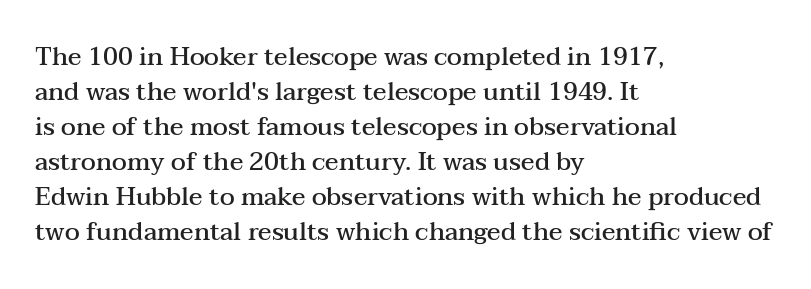
Notice how the passage keeps a crisp vertical edge on the left only. Ordinary non-slanted type is in use. Strokes here are thickened, but only to semibold level. Vertical spacing — default. The glyphs are unaccompanied by any horizontal stroke below them.
